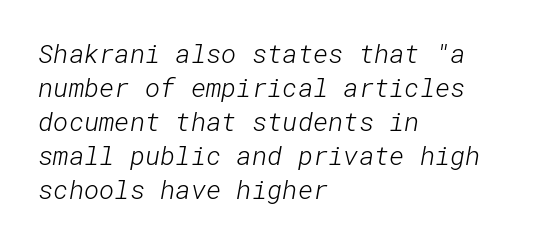
{"bold": "no", "underline": "no", "align": "left", "line_spacing": "normal", "line_spacing_ratio": 1.31, "letter_spacing": "normal", "letter_spacing_em": 0.0, "glyph_px": 26}
